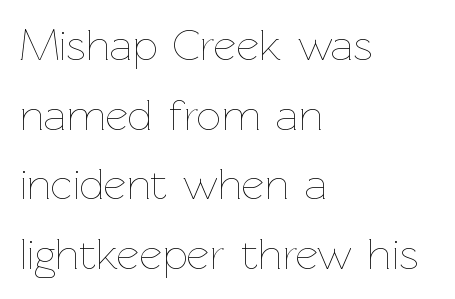
The image shows 44 px thin type, upright; set left-aligned, normal line spacing (1.58x), normal letter spacing, not underlined; low stroke contrast and a medium x-height.
